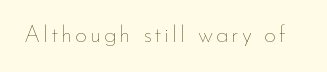
The image shows 23 px text type, upright; set not underlined.
